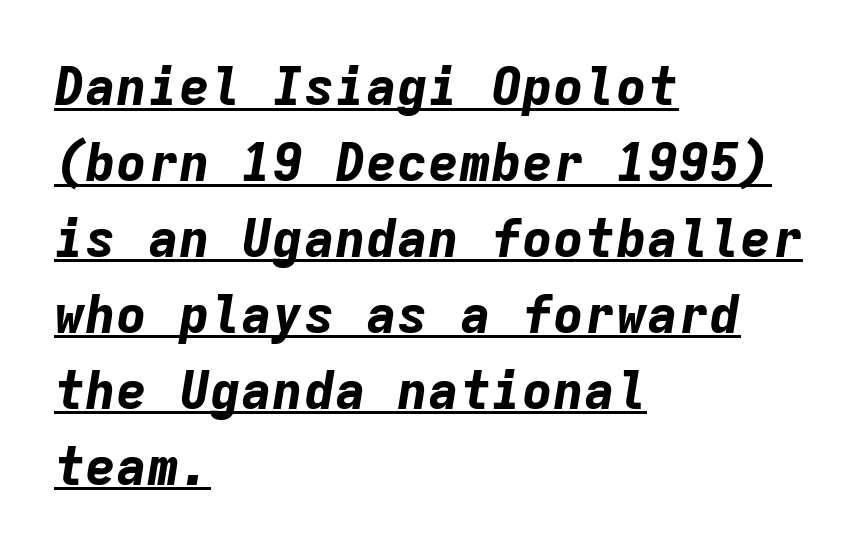
One glance says typical: line gaps are just what's usual. This sample has the even, mechanical cadence of fixed-width lettering. How are the letters spaced? Ordinarily, with no added tracking. These lines carry a lot of weight — the face is fully bold.
